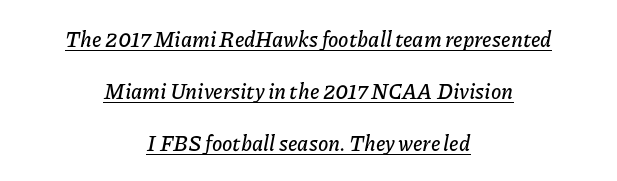
Q: Is the text italic (slanted)? A: Yes, it leans right by about 11 degrees.
Q: Is the text underlined? A: Yes.
Q: How is the paragraph aligned? A: Centered.
Q: Is the spacing between letters normal or unusually wide? A: Normal.
Q: Is the spacing between lines tight, normal or loose? A: Loose.
